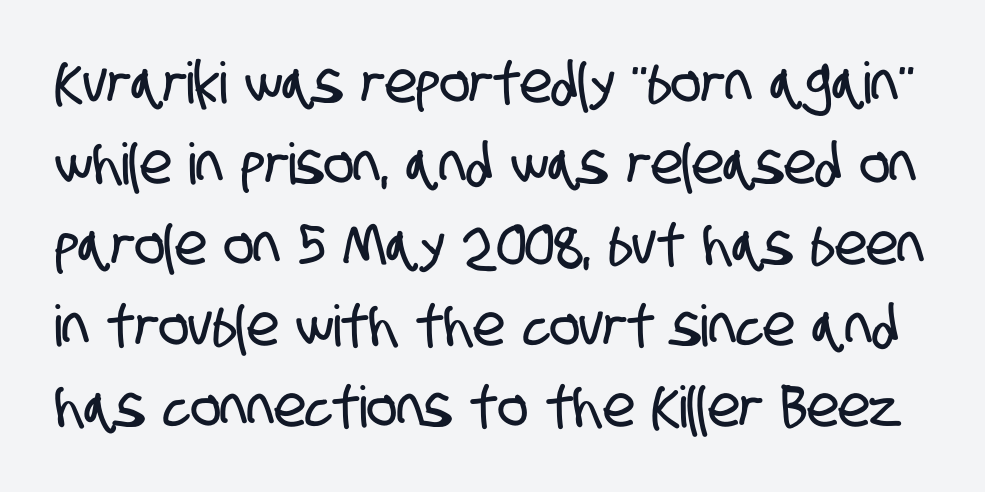
{"serif": "no", "width": "condensed", "stroke_contrast": "low", "x_height": "large", "monospaced": "no", "underline": "no", "line_spacing": "normal", "line_spacing_ratio": 1.42, "letter_spacing": "normal", "letter_spacing_em": 0.0, "glyph_px": 57}
